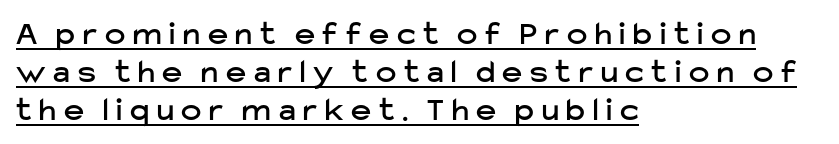
Character widths vary here, with narrow letters taking less room than wide ones. Check the space under the baseline: a stroke is drawn there. All the whitespace from short lines collects on the right. This sample uses a sans-serif face. Is the letter spacing exaggerated? Yes — the characters are pushed far apart.
